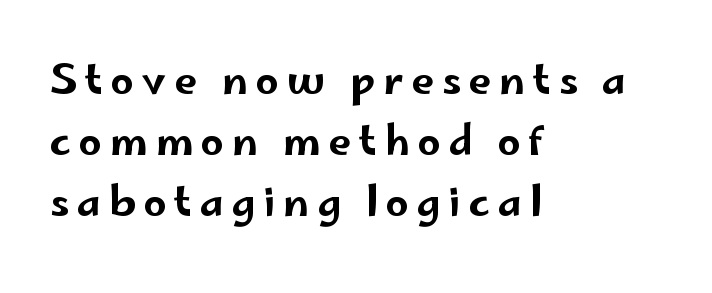
The image shows 40 px wide sans-serif type, upright; set left-aligned, normal line spacing (1.53x), unusually wide letter spacing (+0.2 em), not underlined; low stroke contrast and a small x-height.
